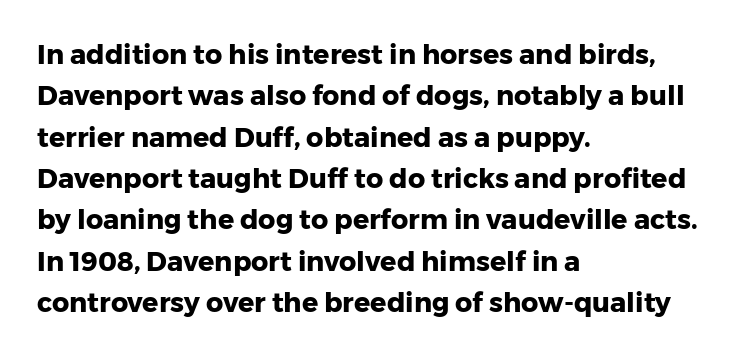
This block has exactly the height ordinary leading produces. The letterforms sit shoulder to shoulder at normal distance. On the weight axis this lands at bold, roughly 700. Line beginnings align vertically; line endings do not. A roman cut, with each character standing at attention.
